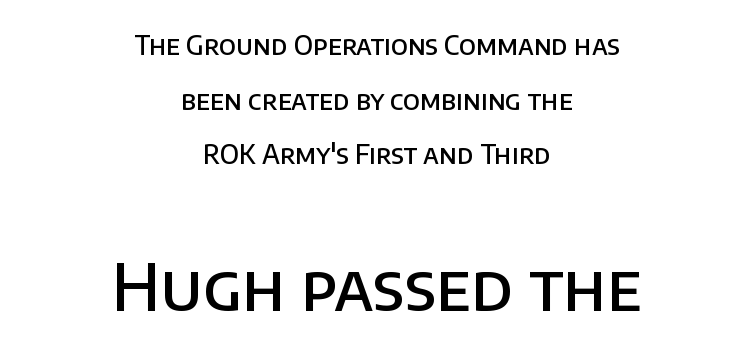
The image shows 65 px semibold sans-serif type, upright; set centered, loose line spacing (2.1x), normal letter spacing, not underlined; the second (bottom) block is 2.5x larger; low stroke contrast and a large x-height.
